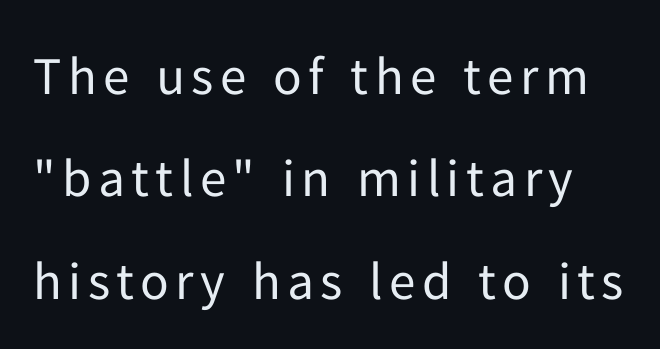
Q: Is the text bold? A: No.
Q: Is the text italic (slanted)? A: No, it is upright.
Q: Is the typeface a serif or a sans-serif typeface? A: Sans-serif.
Q: Is the text underlined? A: No.
Q: Is the spacing between lines tight, normal or loose? A: Loose.
Q: Width (condensed, normal, or wide)? A: Normal.
Q: Stroke contrast? A: Low.
Q: x-height? A: Medium.
Q: Monospaced? A: No.
